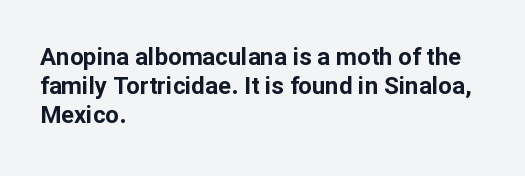
The image shows 24 px bold type, upright; set left-aligned, line spacing 1.2x, normal letter spacing, not underlined.
